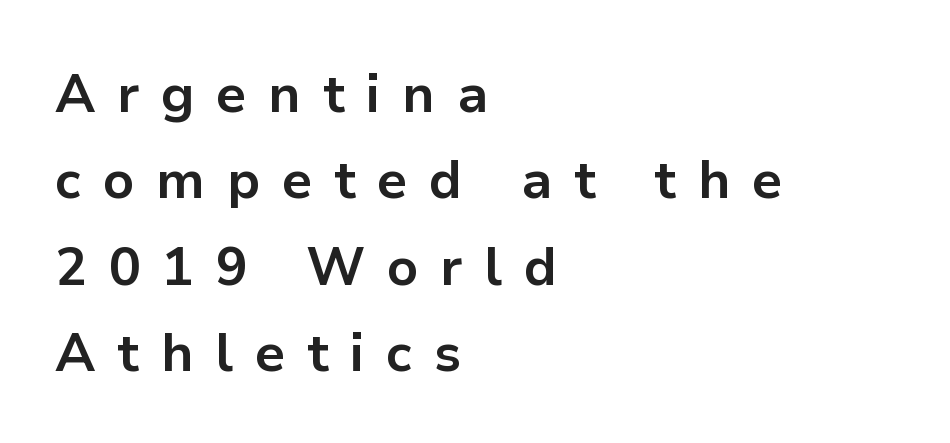
{"serif": "no", "italic": "no", "bold": "yes", "weight": "bold", "width": "normal", "stroke_contrast": "low", "x_height": "medium", "monospaced": "no", "underline": "no", "align": "left", "line_spacing": "normal", "line_spacing_ratio": 1.63, "letter_spacing": "wide", "letter_spacing_em": 0.41, "glyph_px": 53}
